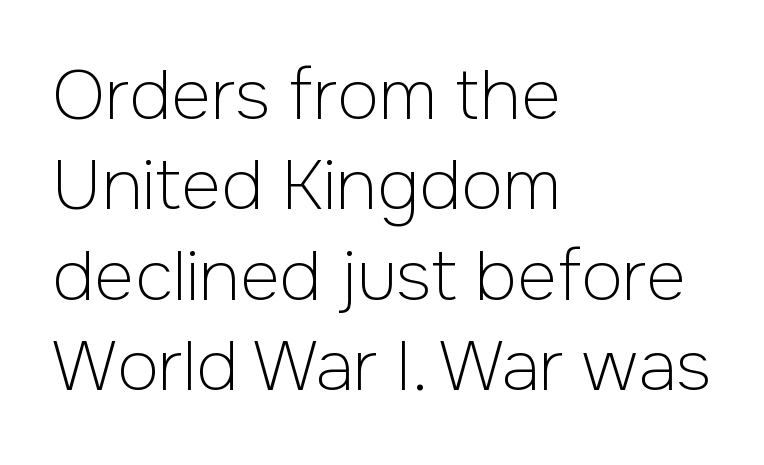
Q: Is the text bold? A: No.
Q: Is the text italic (slanted)? A: No, it is upright.
Q: Is the typeface a serif or a sans-serif typeface? A: Sans-serif.
Q: Is the text underlined? A: No.
Q: How is the paragraph aligned? A: Left-aligned.
Q: Is the spacing between letters normal or unusually wide? A: Normal.
Q: Is the spacing between lines tight, normal or loose? A: Normal.
Q: Width (condensed, normal, or wide)? A: Normal.
Q: Stroke contrast? A: Low.
Q: x-height? A: Medium.
Q: Monospaced? A: No.
